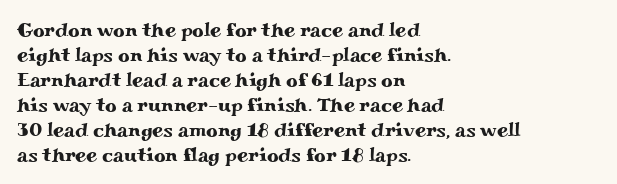
{"italic": "no", "underline": "no", "align": "left", "line_spacing": "normal", "line_spacing_ratio": 1.25, "letter_spacing": "normal", "letter_spacing_em": 0.0, "glyph_px": 20}
